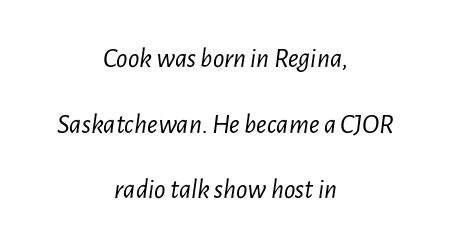
{"italic": "yes", "lean": "right", "slant_degrees": 7, "bold": "no", "weight": "light", "width": "condensed", "stroke_contrast": "low", "x_height": "medium", "monospaced": "no", "underline": "no", "align": "center", "line_spacing": "loose", "line_spacing_ratio": 2.34, "letter_spacing": "normal", "letter_spacing_em": 0.0, "glyph_px": 28}
